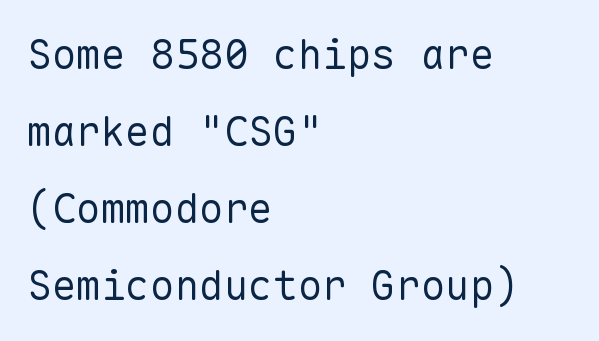
Q: Is the text bold? A: No.
Q: Is the text italic (slanted)? A: No, it is upright.
Q: Is the typeface a serif or a sans-serif typeface? A: Sans-serif.
Q: Is the text underlined? A: No.
Q: How is the paragraph aligned? A: Left-aligned.
Q: Is the spacing between letters normal or unusually wide? A: Normal.
Q: Width (condensed, normal, or wide)? A: Normal.
Q: Stroke contrast? A: Low.
Q: x-height? A: Medium.
Q: Monospaced? A: Yes.
